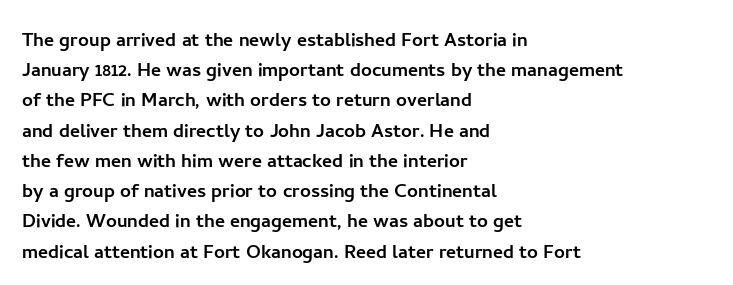
Q: Is the text italic (slanted)? A: No, it is upright.
Q: Is the text underlined? A: No.
Q: How is the paragraph aligned? A: Left-aligned.
Q: Is the spacing between letters normal or unusually wide? A: Normal.
Q: Is the spacing between lines tight, normal or loose? A: Normal.
